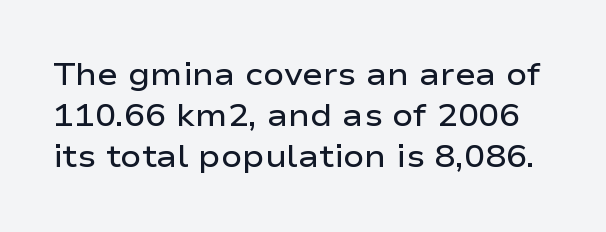
Q: Is the text bold? A: Semi-bold.
Q: Is the text italic (slanted)? A: No, it is upright.
Q: Is the typeface a serif or a sans-serif typeface? A: Sans-serif.
Q: Is the text underlined? A: No.
Q: Is the spacing between letters normal or unusually wide? A: Normal.
Q: Is the spacing between lines tight, normal or loose? A: Normal.
Q: Width (condensed, normal, or wide)? A: Wide.
Q: Stroke contrast? A: Low.
Q: x-height? A: Medium.
Q: Monospaced? A: No.
